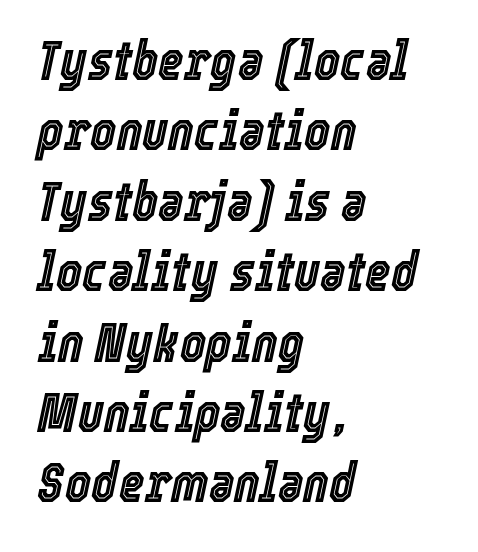
Q: Is the text italic (slanted)? A: Yes, it leans right by about 12 degrees.
Q: Is the text underlined? A: No.
Q: How is the paragraph aligned? A: Left-aligned.
Q: Is the spacing between letters normal or unusually wide? A: Normal.
Q: Is the spacing between lines tight, normal or loose? A: Normal.
Q: Width (condensed, normal, or wide)? A: Condensed.
Q: x-height? A: Medium.
Q: Monospaced? A: No.
